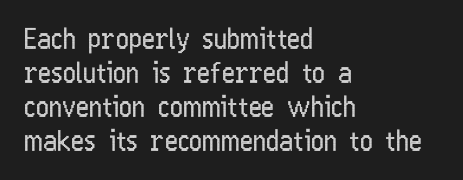
Observe the ordinary spacing: letters are neighbours, not strangers. Proportional: the letters do not fall into vertical columns. A bare baseline throughout the passage. The passage is arranged the way most books set body copy — flush left. Look at the bottom of the vertical strokes: they stop flat, with no serifs.
